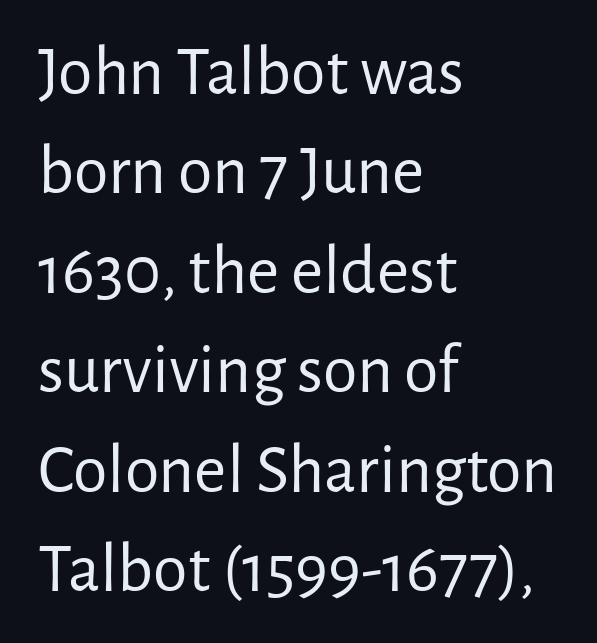
The image shows 70 px regular-weight sans-serif type, upright; set left-aligned, normal line spacing (1.42x), normal letter spacing, not underlined; low stroke contrast and a medium x-height.
